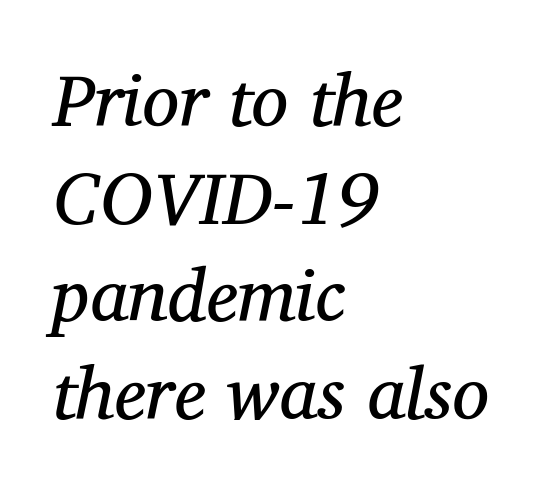
{"serif": "yes", "italic": "yes", "lean": "right", "slant_degrees": 12, "bold": "no", "weight": "regular", "width": "normal", "stroke_contrast": "medium", "x_height": "medium", "monospaced": "no", "underline": "no", "align": "left", "line_spacing": "normal", "line_spacing_ratio": 1.32, "letter_spacing": "normal", "letter_spacing_em": 0.0, "glyph_px": 74}
